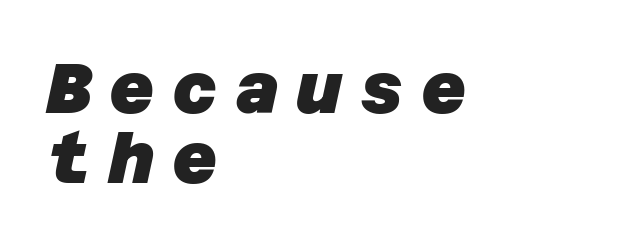
Q: Is the text bold? A: Yes.
Q: Is the typeface a serif or a sans-serif typeface? A: Sans-serif.
Q: Is the text underlined? A: No.
Q: How is the paragraph aligned? A: Left-aligned.
Q: Is the spacing between letters normal or unusually wide? A: Unusually wide.
Q: Is the spacing between lines tight, normal or loose? A: Tight.
Q: Width (condensed, normal, or wide)? A: Normal.
Q: Stroke contrast? A: Low.
Q: x-height? A: Large.
